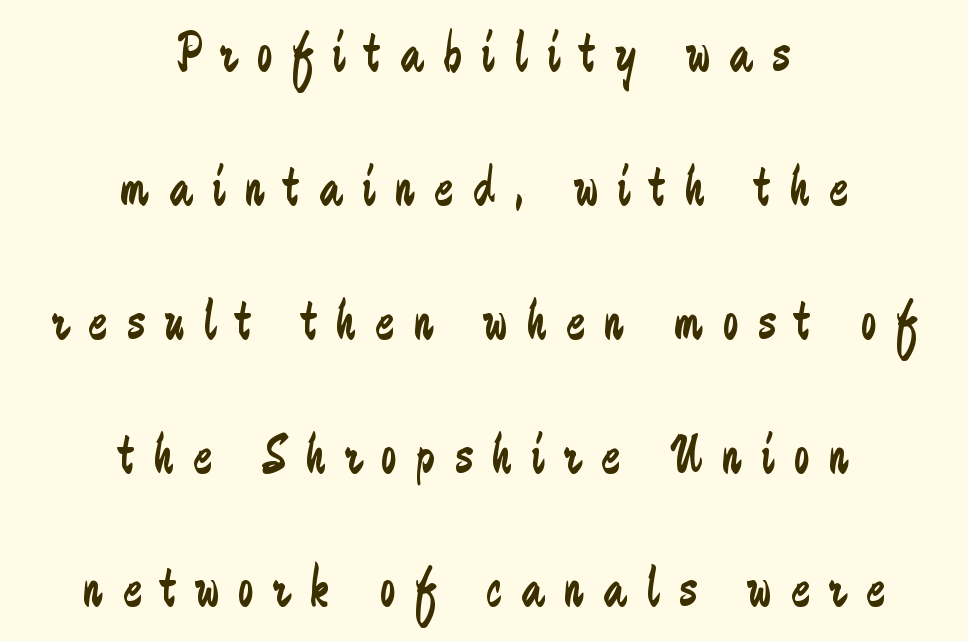
{"serif": "no", "bold": "no", "weight": "regular", "width": "condensed", "stroke_contrast": "low", "x_height": "medium", "monospaced": "no", "underline": "no", "align": "center", "line_spacing": "loose", "line_spacing_ratio": 2.39, "letter_spacing": "wide", "letter_spacing_em": 0.35, "glyph_px": 56}
